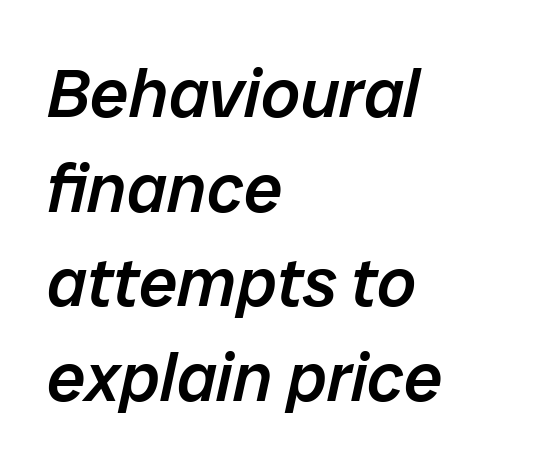
Looks like regular typesetting: each glyph gets only the width it needs. The baseline area is clear. Notice how the stems are inclined rather than vertical — that's the hallmark of italics. The face used here is a semibold: visibly heavier than regular, lighter than bold. Compared with typical body copy, the letter spacing here is the same.
